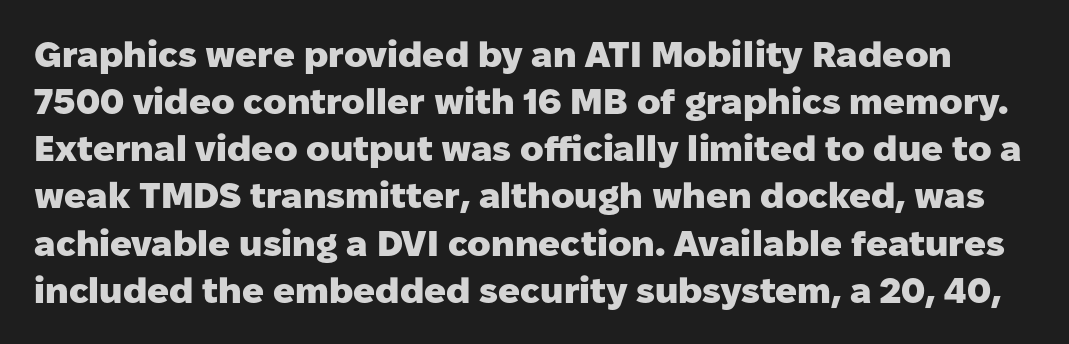
Designer's note — italics off, roman on. These lines are rendered in a variable-pitch font. Each glyph is drawn with heavy, bold strokes. No extra tracking has been applied to these lines. The baseline area is clear.
